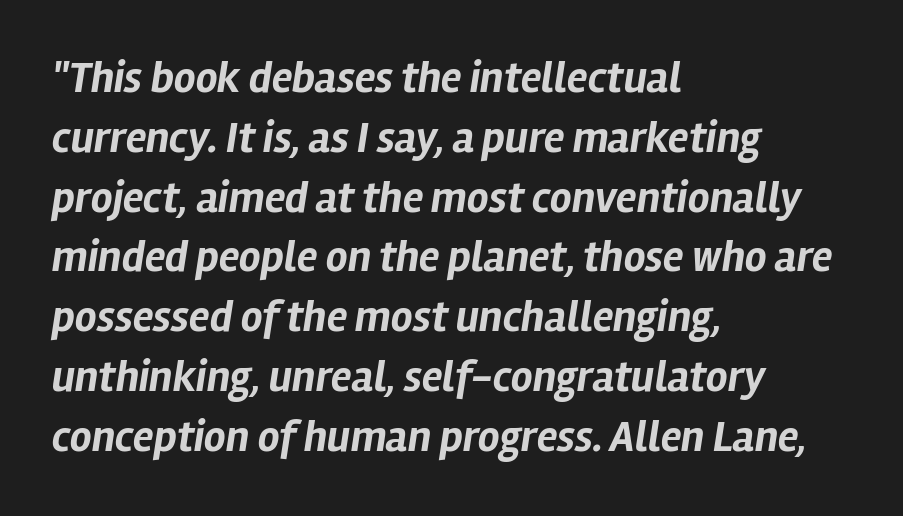
{"italic": "yes", "lean": "right", "slant_degrees": 12, "bold": "yes", "weight": "bold", "width": "normal", "stroke_contrast": "low", "x_height": "medium", "monospaced": "no", "underline": "no", "align": "left", "line_spacing": "normal", "line_spacing_ratio": 1.39, "letter_spacing": "normal", "letter_spacing_em": 0.0, "glyph_px": 43}
